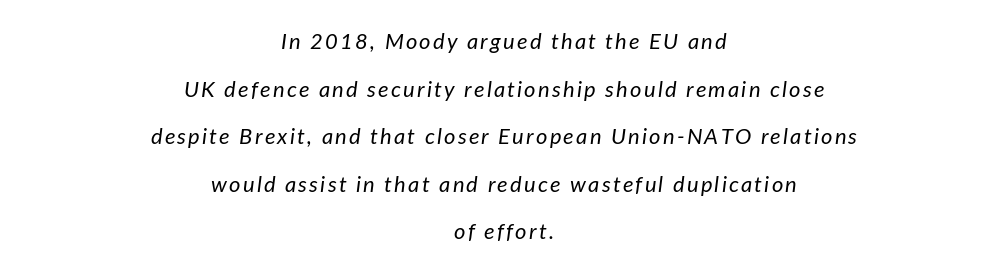
{"italic": "yes", "lean": "right", "slant_degrees": 7, "bold": "no", "underline": "no", "align": "center", "line_spacing": "loose", "line_spacing_ratio": 2.16, "glyph_px": 22}
